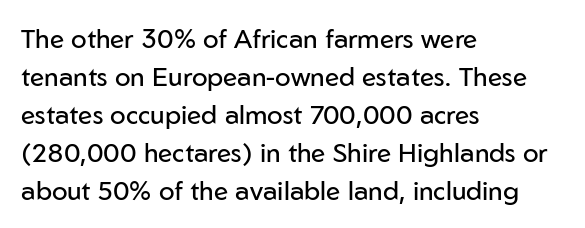
The image shows 26 px text type, upright; set left-aligned, normal line spacing (1.46x), normal letter spacing, not underlined.
